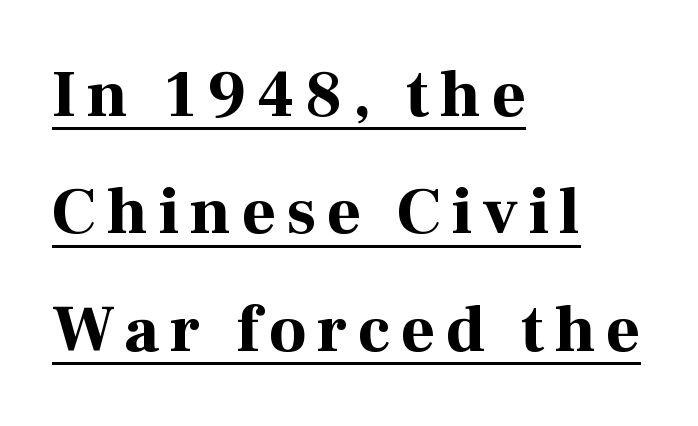
{"serif": "yes", "italic": "no", "bold": "yes", "weight": "bold", "width": "normal", "stroke_contrast": "high", "x_height": "medium", "monospaced": "no", "underline": "yes", "align": "left", "line_spacing_ratio": 1.78, "glyph_px": 66}
